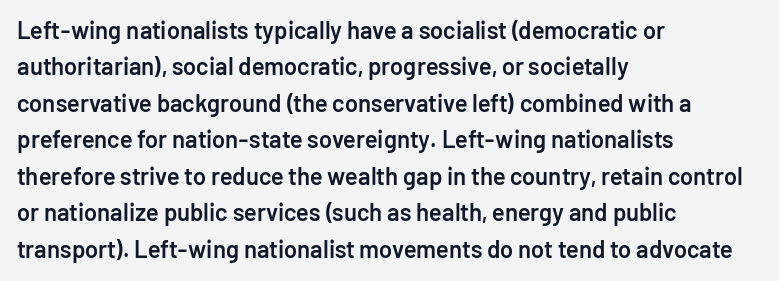
The image shows 24 px text type, upright; set left-aligned, normal line spacing (1.52x), normal letter spacing, not underlined.
